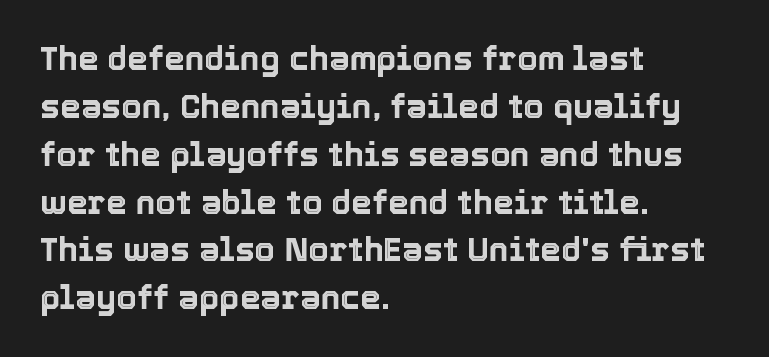
Only glyphs here, with clear space below each row. Line spacing here is normal. The face used here is proportionally spaced, like ordinary book or web type. Each word holds together tightly as a unit, with standard inter-letter gaps.
